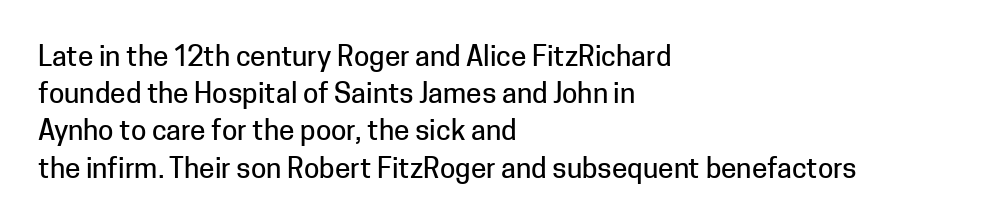
Q: Is the text italic (slanted)? A: No, it is upright.
Q: Is the typeface a serif or a sans-serif typeface? A: Sans-serif.
Q: Is the text underlined? A: No.
Q: How is the paragraph aligned? A: Left-aligned.
Q: Is the spacing between letters normal or unusually wide? A: Normal.
Q: Is the spacing between lines tight, normal or loose? A: Normal.
Q: Width (condensed, normal, or wide)? A: Normal.
Q: Stroke contrast? A: Low.
Q: x-height? A: Medium.
Q: Monospaced? A: No.
